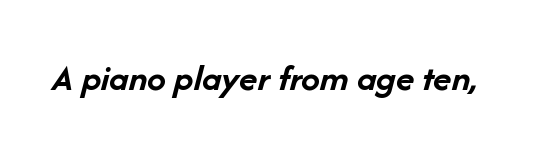
Beneath every word, the page is bare. The rendering uses natural spacing where letterforms have individual widths. These lines carry a lot of weight — the face is fully bold. Would a proofreader flag this as italicized? Yes. Default kerning and tracking; the words read as compact shapes.
